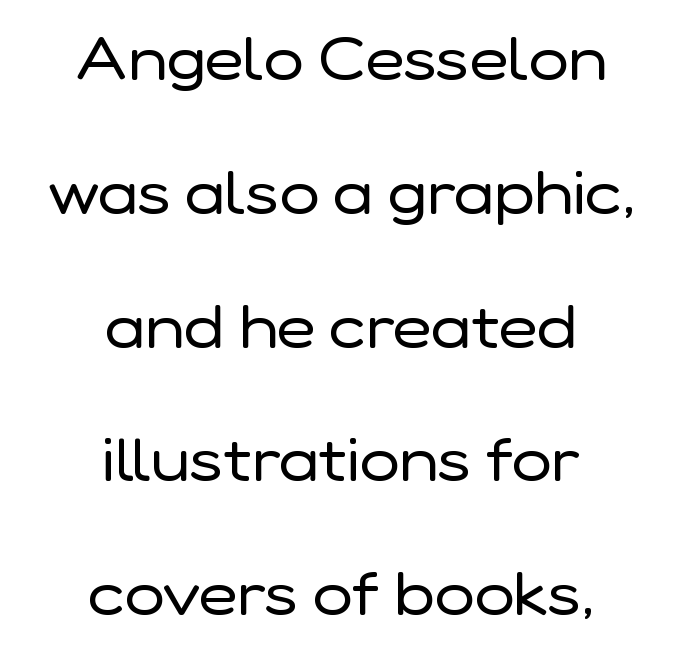
The image shows 60 px regular-weight sans-serif type, upright; set centered, loose line spacing (2.23x), normal letter spacing, not underlined; low stroke contrast and a medium x-height.
